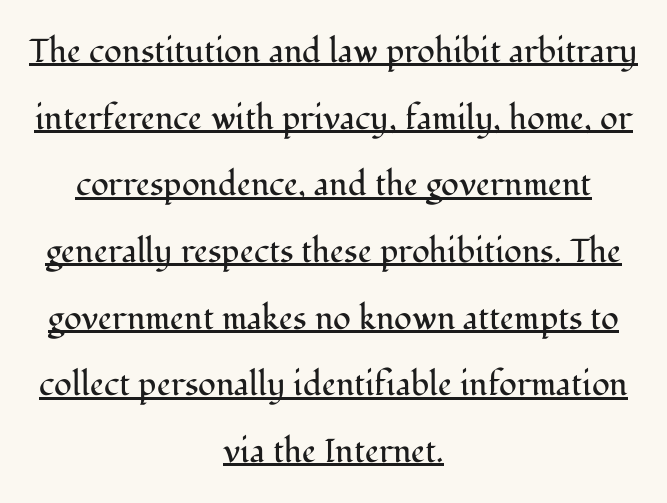
The image shows 33 px regular-weight serif type, upright; set centered, loose line spacing (2.02x), normal letter spacing, underlined; medium stroke contrast and a medium x-height.
